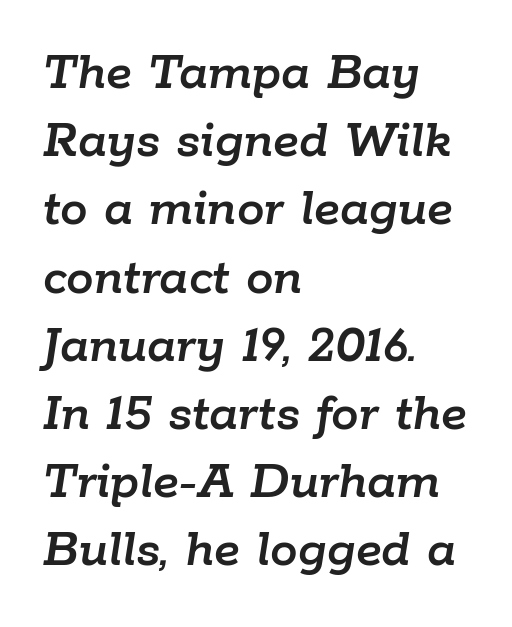
Q: Is the text italic (slanted)? A: Yes, it leans right by about 9 degrees.
Q: Is the text underlined? A: No.
Q: How is the paragraph aligned? A: Left-aligned.
Q: Is the spacing between letters normal or unusually wide? A: Normal.
Q: Width (condensed, normal, or wide)? A: Normal.
Q: Stroke contrast? A: Low.
Q: x-height? A: Medium.
Q: Monospaced? A: No.
